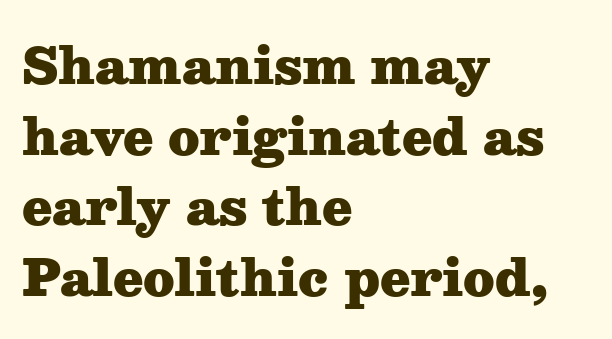
Q: Is the text bold? A: Yes.
Q: Is the text italic (slanted)? A: No, it is upright.
Q: Is the typeface a serif or a sans-serif typeface? A: Serif.
Q: Is the text underlined? A: No.
Q: How is the paragraph aligned? A: Left-aligned.
Q: Is the spacing between letters normal or unusually wide? A: Normal.
Q: Is the spacing between lines tight, normal or loose? A: Normal.
Q: Width (condensed, normal, or wide)? A: Wide.
Q: Stroke contrast? A: Medium.
Q: x-height? A: Medium.
Q: Monospaced? A: No.
